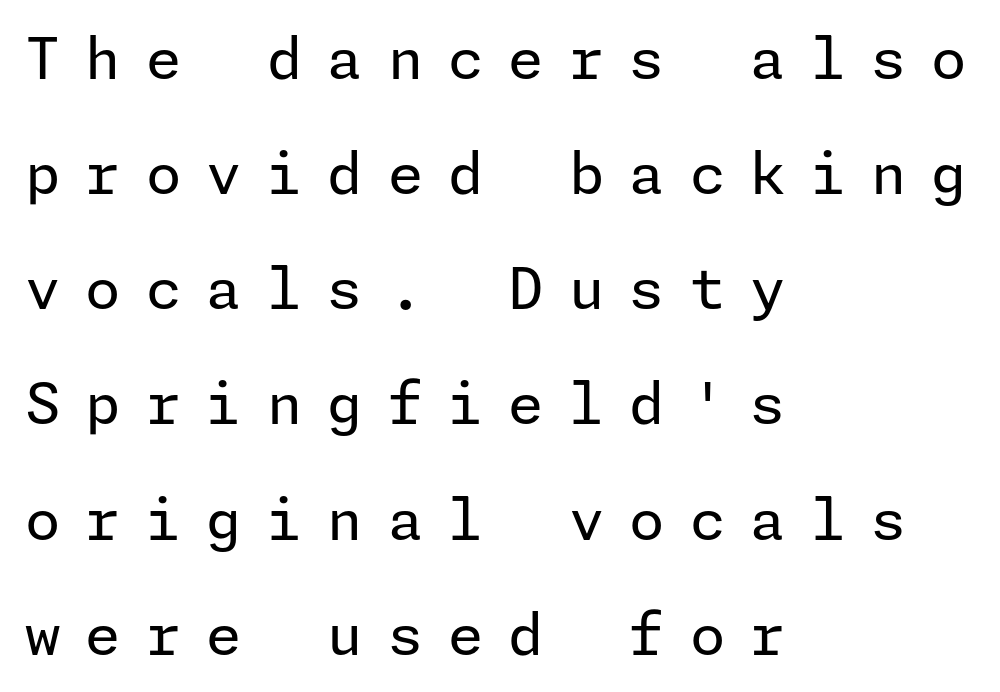
Q: Is the text bold? A: No.
Q: Is the text italic (slanted)? A: No, it is upright.
Q: Is the typeface a serif or a sans-serif typeface? A: Sans-serif.
Q: Is the text underlined? A: No.
Q: How is the paragraph aligned? A: Left-aligned.
Q: Is the spacing between letters normal or unusually wide? A: Unusually wide.
Q: Is the spacing between lines tight, normal or loose? A: Loose.
Q: Width (condensed, normal, or wide)? A: Normal.
Q: Stroke contrast? A: Low.
Q: x-height? A: Medium.
